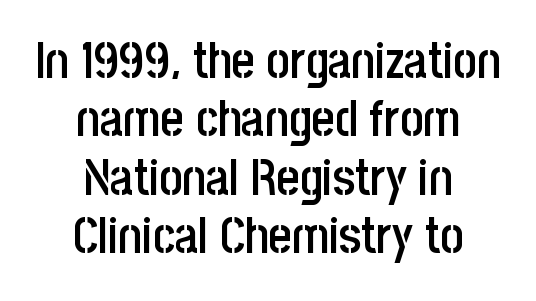
Q: Is the text bold? A: Semi-bold.
Q: Is the text italic (slanted)? A: No, it is upright.
Q: Is the typeface a serif or a sans-serif typeface? A: Sans-serif.
Q: Is the text underlined? A: No.
Q: How is the paragraph aligned? A: Centered.
Q: Is the spacing between letters normal or unusually wide? A: Normal.
Q: Width (condensed, normal, or wide)? A: Condensed.
Q: Stroke contrast? A: Low.
Q: x-height? A: Large.
Q: Monospaced? A: No.
